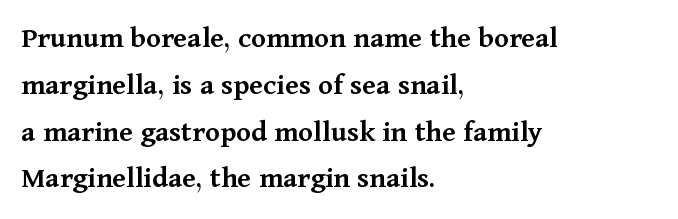
The image shows 31 px semibold serif type, upright; set left-aligned, normal line spacing (1.51x), normal letter spacing, not underlined; medium stroke contrast and a medium x-height.
